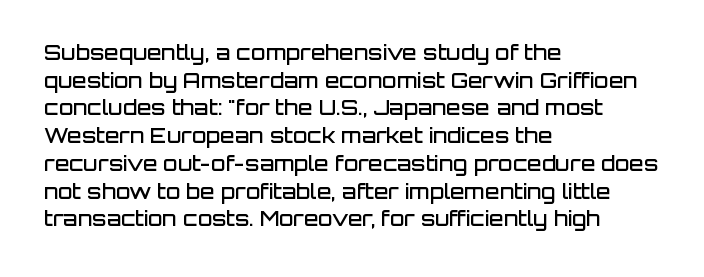
{"italic": "no", "bold": "semi", "underline": "no", "align": "left", "line_spacing": "normal", "line_spacing_ratio": 1.32, "letter_spacing": "normal", "letter_spacing_em": 0.0, "glyph_px": 21}
